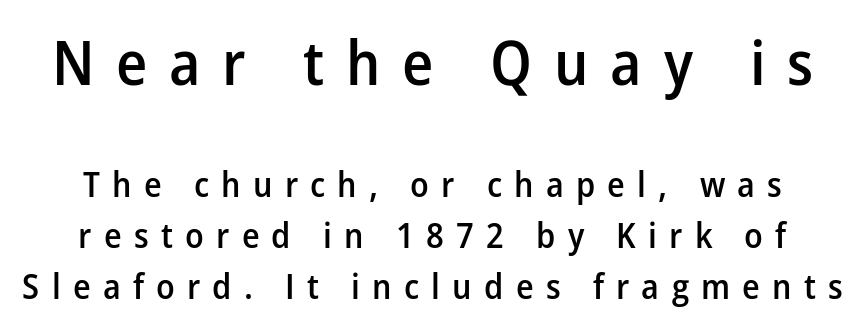
Q: Is the text bold? A: Semi-bold.
Q: Is the text italic (slanted)? A: No, it is upright.
Q: Is the typeface a serif or a sans-serif typeface? A: Sans-serif.
Q: Is the text underlined? A: No.
Q: Is the spacing between letters normal or unusually wide? A: Unusually wide.
Q: Is the spacing between lines tight, normal or loose? A: Normal.
Q: Which block of text is set in a larger size, the first (top) or the second (bottom)? A: The first (top) one.
Q: Width (condensed, normal, or wide)? A: Normal.
Q: Stroke contrast? A: Low.
Q: x-height? A: Medium.
Q: Monospaced? A: No.
